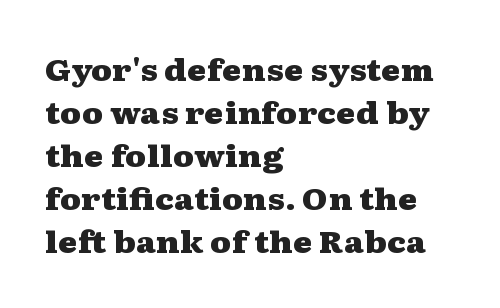
The image shows 30 px heavy, wide serif type, upright; set left-aligned, normal line spacing (1.43x), normal letter spacing, not underlined; medium stroke contrast and a medium x-height.
